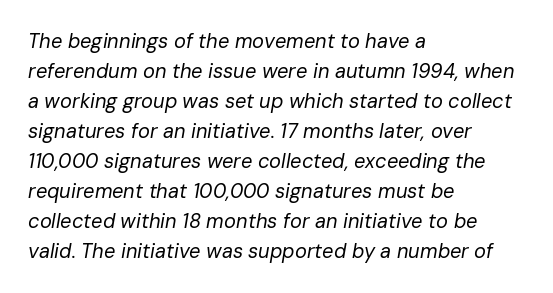
The font's italic variant was chosen for this text. A normal amount of white space separates one row of letters from the next. A bare baseline throughout the passage. One-word summary of the alignment: left. The weight would be labelled regular, book, light, or lighter still.
